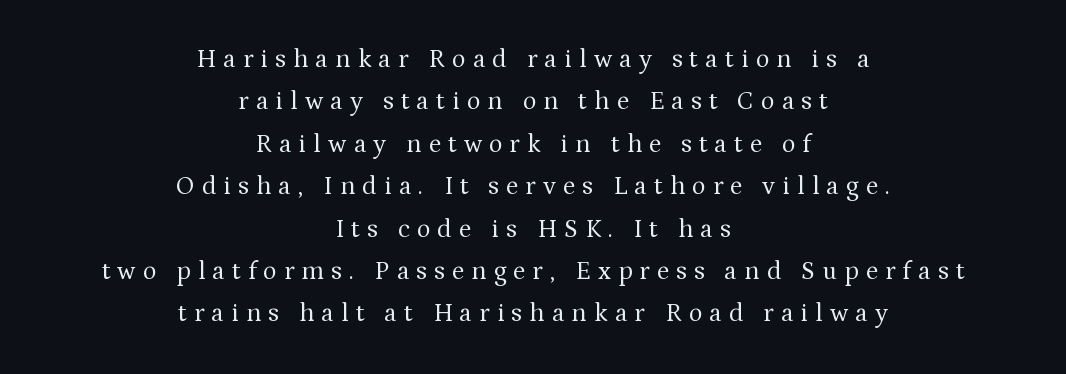
Compared with a typical body face, this is equally light or lighter still. In CSS terms this would be text-align: center. Does the lettering tilt? It doesn't — this is upright. Quick note: interline space is typical.
